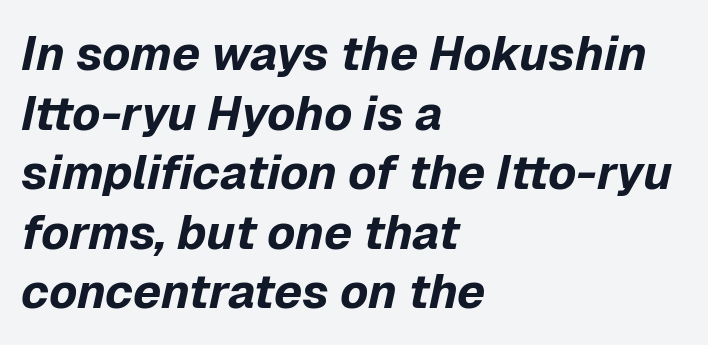
Q: Is the text bold? A: Yes.
Q: Is the text italic (slanted)? A: Yes, it leans right by about 12 degrees.
Q: Is the text underlined? A: No.
Q: How is the paragraph aligned? A: Left-aligned.
Q: Is the spacing between letters normal or unusually wide? A: Normal.
Q: Width (condensed, normal, or wide)? A: Normal.
Q: Stroke contrast? A: Low.
Q: x-height? A: Medium.
Q: Monospaced? A: No.
